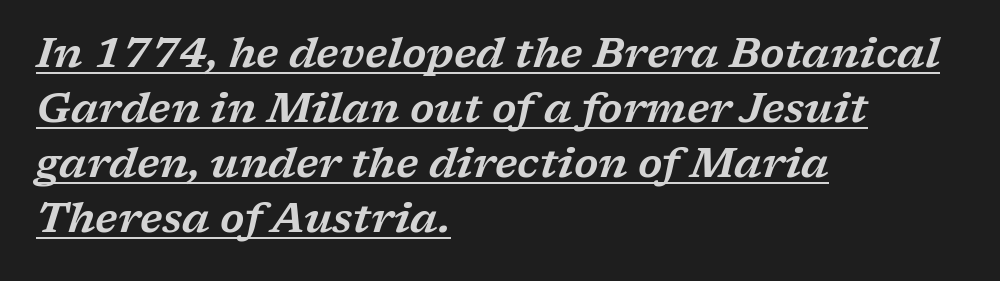
Q: Is the text italic (slanted)? A: Yes, it leans right by about 17 degrees.
Q: Is the typeface a serif or a sans-serif typeface? A: Serif.
Q: Is the text underlined? A: Yes.
Q: How is the paragraph aligned? A: Left-aligned.
Q: Is the spacing between letters normal or unusually wide? A: Normal.
Q: Is the spacing between lines tight, normal or loose? A: Normal.
Q: Width (condensed, normal, or wide)? A: Wide.
Q: Stroke contrast? A: Low.
Q: x-height? A: Medium.
Q: Monospaced? A: No.
